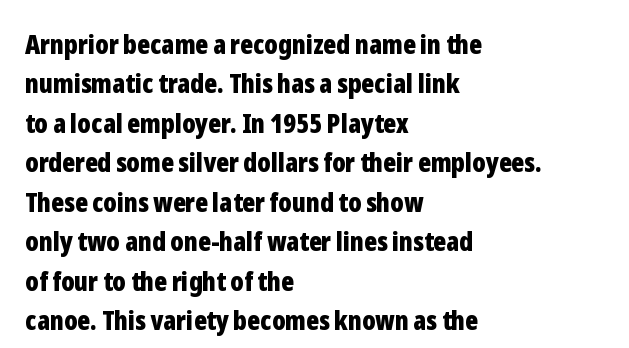
The line texture is even and compact thanks to regular tracking. Notice how the passage keeps a crisp vertical edge on the left only. Rendered with straight, roman letterforms. A bare baseline throughout the passage. One glance says typical: line gaps are just what's usual.
